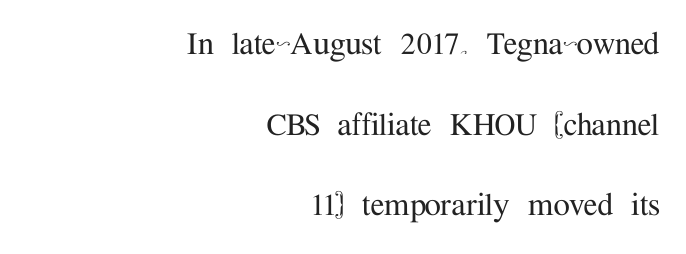
This sample trades compactness for vertical openness between lines. Alignment: flush right. This is the regular roman posture of the typeface. This rendering employs a face with finishing strokes, i.e., a serif.
